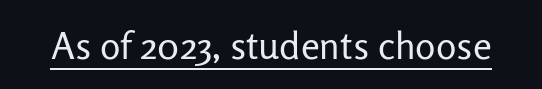
Q: Is the text bold? A: No.
Q: Is the text italic (slanted)? A: No, it is upright.
Q: Is the typeface a serif or a sans-serif typeface? A: Sans-serif.
Q: Is the text underlined? A: Yes.
Q: Is the spacing between letters normal or unusually wide? A: Normal.
Q: Width (condensed, normal, or wide)? A: Normal.
Q: Stroke contrast? A: Low.
Q: x-height? A: Medium.
Q: Monospaced? A: No.
